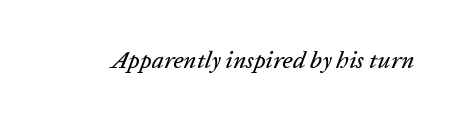
The axis of the letterforms is tilted away from vertical. Letters rest on an invisible, unmarked baseline. This rendering leaves character spacing at its baseline value.
